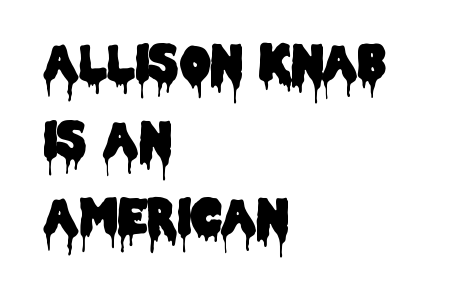
Q: Is the text italic (slanted)? A: No, it is upright.
Q: Is the typeface a serif or a sans-serif typeface? A: Sans-serif.
Q: Is the text underlined? A: No.
Q: How is the paragraph aligned? A: Left-aligned.
Q: Is the spacing between letters normal or unusually wide? A: Normal.
Q: Is the spacing between lines tight, normal or loose? A: Normal.
Q: Width (condensed, normal, or wide)? A: Condensed.
Q: Stroke contrast? A: Low.
Q: x-height? A: Large.
Q: Monospaced? A: No.
